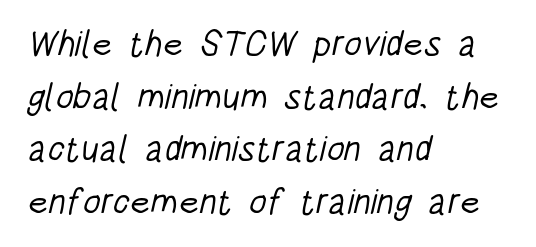
The image shows 36 px light, condensed sans-serif type; set left-aligned, normal line spacing (1.46x), normal letter spacing, not underlined; low stroke contrast and a large x-height.
